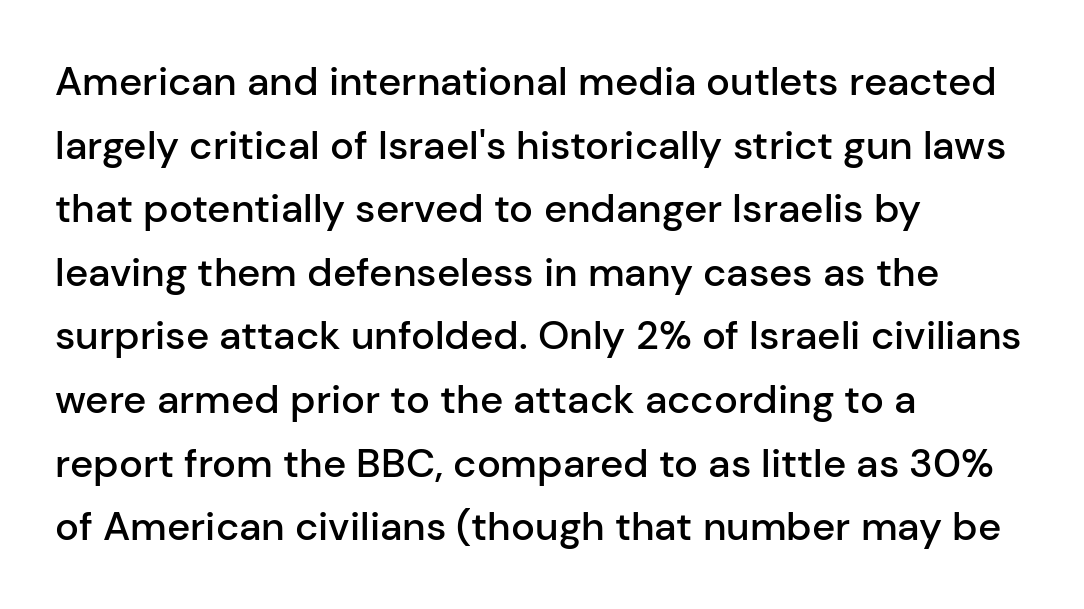
The text block is weighted toward the left margin, trailing off unevenly rightward. Whoever set this chose a conventional vertical rhythm. Descenders hang freely into open space. Does the weight exceed regular? Yes, but only to semibold. Looks like regular typesetting: each glyph gets only the width it needs.
